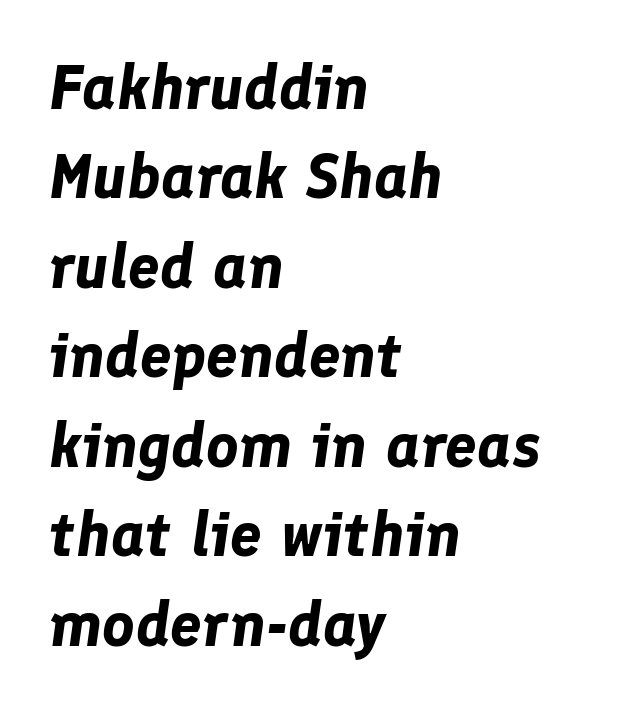
The image shows 63 px bold type, italic (leaning right); set left-aligned, normal line spacing (1.42x), normal letter spacing, not underlined; low stroke contrast and a medium x-height.
